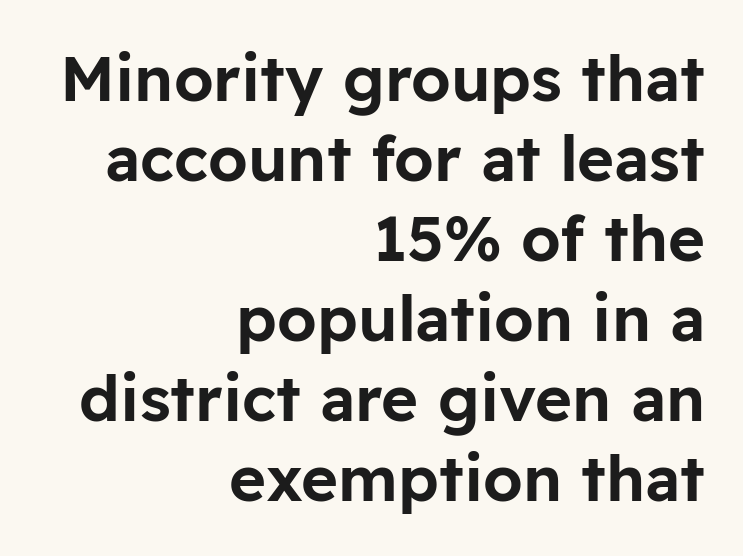
The image shows 63 px sans-serif type, upright; set right-aligned, normal line spacing (1.27x), normal letter spacing, not underlined; low stroke contrast and a medium x-height.
